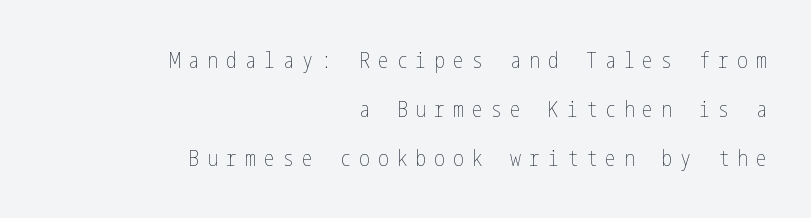
Q: Is the text bold? A: No.
Q: Is the text italic (slanted)? A: No, it is upright.
Q: Is the text underlined? A: No.
Q: How is the paragraph aligned? A: Right-aligned.
Q: Is the spacing between letters normal or unusually wide? A: Unusually wide.
Q: Is the spacing between lines tight, normal or loose? A: Loose.
